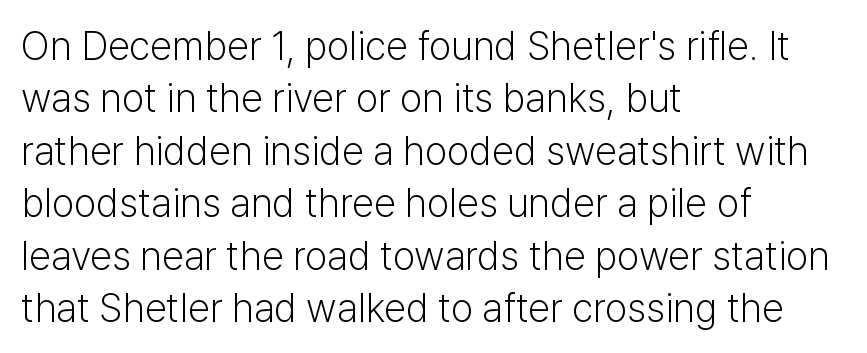
The image shows 40 px light sans-serif type, upright; set left-aligned, normal line spacing (1.31x), normal letter spacing, not underlined; low stroke contrast and a medium x-height.
